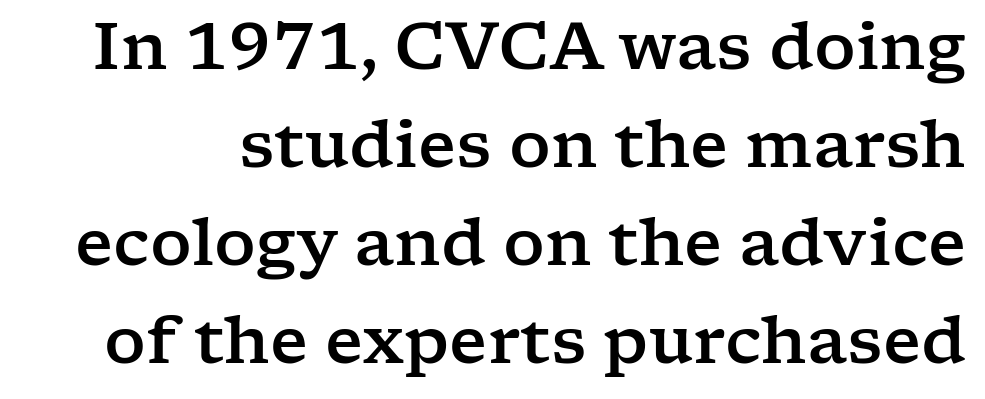
Q: Is the text italic (slanted)? A: No, it is upright.
Q: Is the typeface a serif or a sans-serif typeface? A: Serif.
Q: Is the text underlined? A: No.
Q: Is the spacing between letters normal or unusually wide? A: Normal.
Q: Is the spacing between lines tight, normal or loose? A: Normal.
Q: Width (condensed, normal, or wide)? A: Wide.
Q: Stroke contrast? A: Low.
Q: x-height? A: Medium.
Q: Monospaced? A: No.
